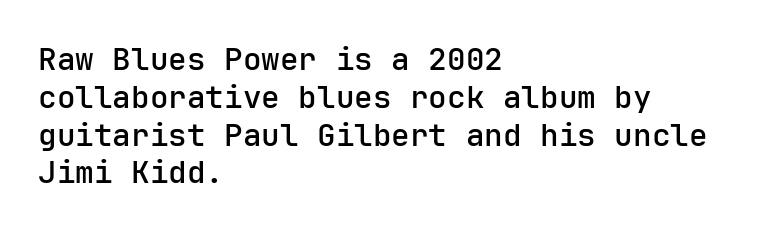
{"serif": "no", "italic": "no", "width": "normal", "stroke_contrast": "low", "x_height": "medium", "monospaced": "yes", "underline": "no", "align": "left", "line_spacing_ratio": 1.22, "letter_spacing": "normal", "letter_spacing_em": 0.0, "glyph_px": 31}
